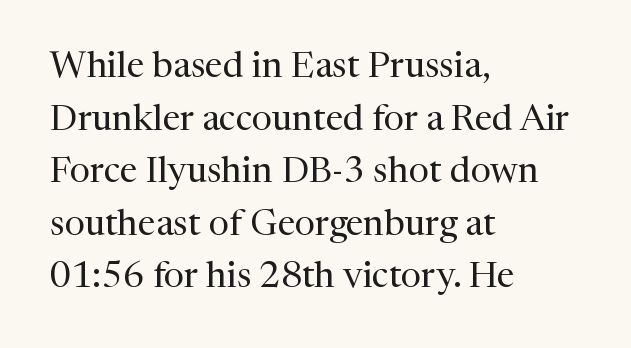
The image shows 36 px regular-weight serif type, upright; set left-aligned, normal line spacing (1.46x), normal letter spacing, not underlined; medium stroke contrast and a medium x-height.
